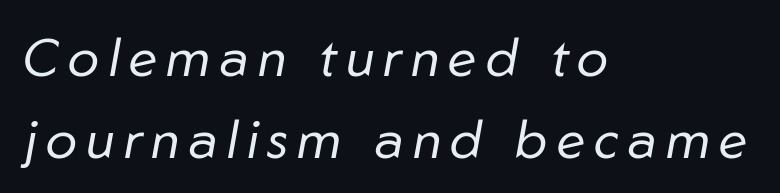
{"italic": "yes", "lean": "right", "slant_degrees": 10, "bold": "no", "weight": "regular", "width": "normal", "stroke_contrast": "low", "x_height": "medium", "monospaced": "no", "underline": "no", "align": "left", "line_spacing": "normal", "line_spacing_ratio": 1.54, "glyph_px": 53}
